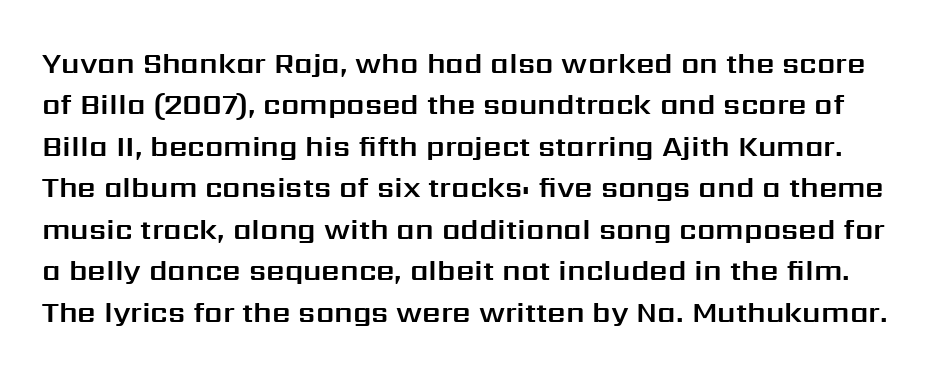
The image shows 29 px sans-serif type, upright; set normal line spacing (1.43x), normal letter spacing, not underlined; medium stroke contrast and a medium x-height.
